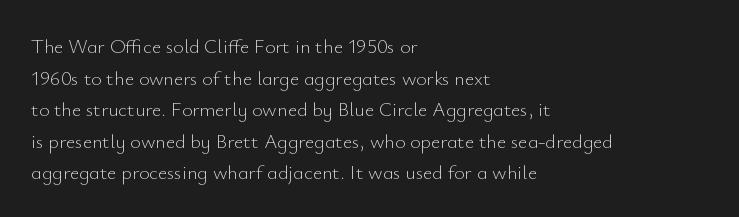
{"italic": "no", "bold": "no", "underline": "no", "align": "left", "line_spacing": "normal", "line_spacing_ratio": 1.58, "letter_spacing": "normal", "letter_spacing_em": 0.0, "glyph_px": 20}
